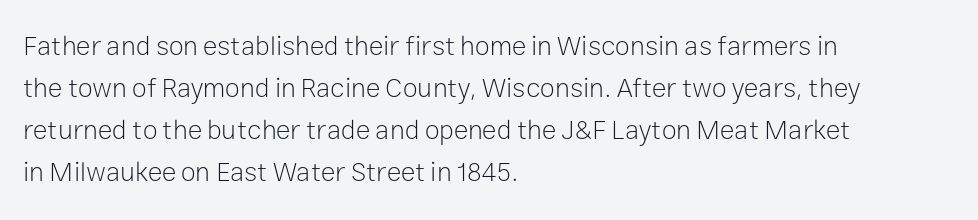
The image shows 27 px text type, upright; set left-aligned, normal line spacing (1.55x), normal letter spacing, not underlined.
